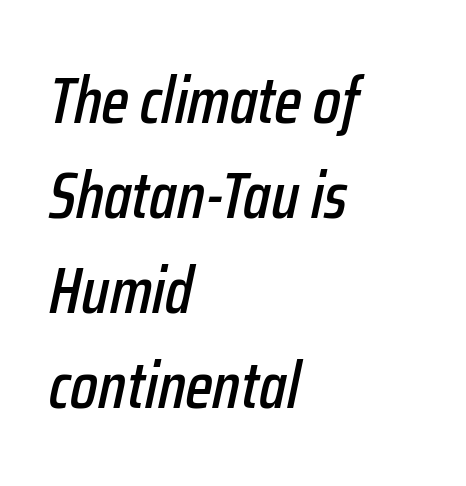
The image shows 65 px condensed type, italic (leaning right); set left-aligned, normal line spacing (1.46x), normal letter spacing, not underlined; low stroke contrast and a medium x-height.
